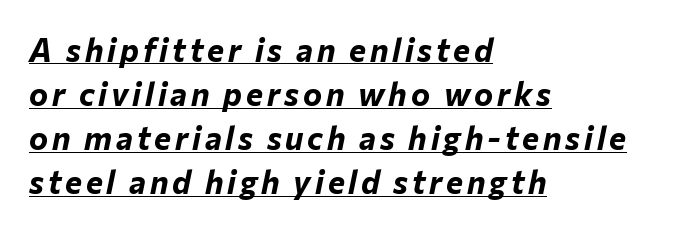
The image shows 32 px bold type, italic (leaning right); set left-aligned, normal line spacing (1.38x), underlined; low stroke contrast and a medium x-height.
